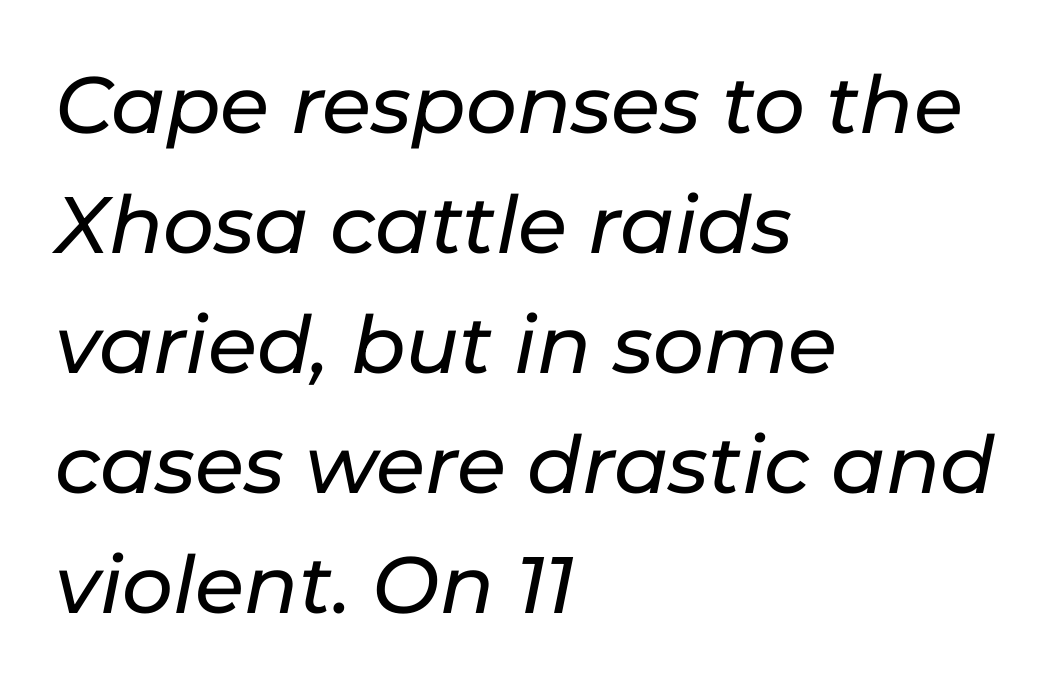
Would a proofreader flag this as italicized? Yes. The type is set solid horizontally, with unmodified tracking. Each letter keeps its own natural width here, so spacing adapts to shape. The rows are spaced the way most documents space them.
